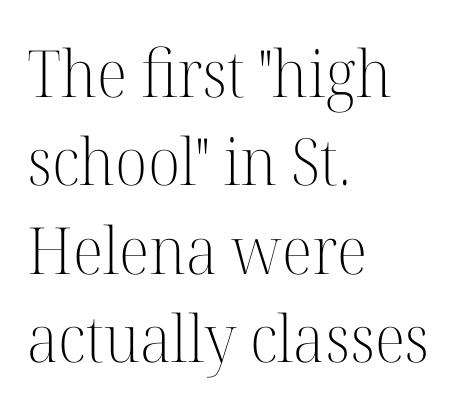
Q: Is the text bold? A: No.
Q: Is the text italic (slanted)? A: No, it is upright.
Q: Is the typeface a serif or a sans-serif typeface? A: Serif.
Q: Is the text underlined? A: No.
Q: How is the paragraph aligned? A: Left-aligned.
Q: Is the spacing between letters normal or unusually wide? A: Normal.
Q: Is the spacing between lines tight, normal or loose? A: Normal.
Q: Width (condensed, normal, or wide)? A: Normal.
Q: Stroke contrast? A: High.
Q: x-height? A: Medium.
Q: Monospaced? A: No.
